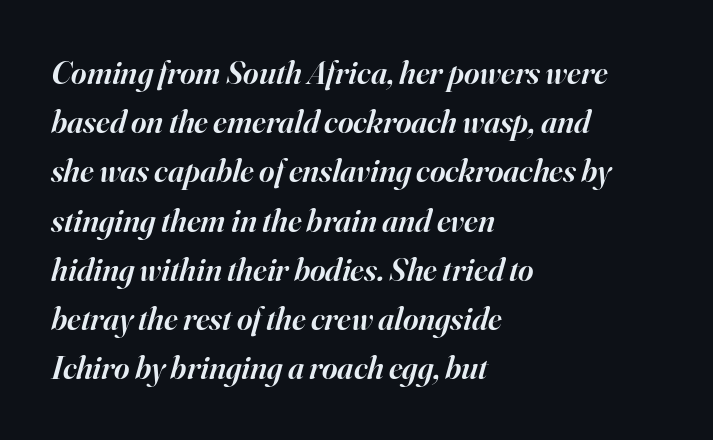
{"serif": "yes", "italic": "yes", "lean": "right", "slant_degrees": 16, "bold": "semi", "weight": "semibold", "width": "normal", "stroke_contrast": "high", "x_height": "small", "monospaced": "no", "underline": "no", "align": "left", "line_spacing": "normal", "line_spacing_ratio": 1.49, "letter_spacing": "normal", "letter_spacing_em": 0.0, "glyph_px": 33}
